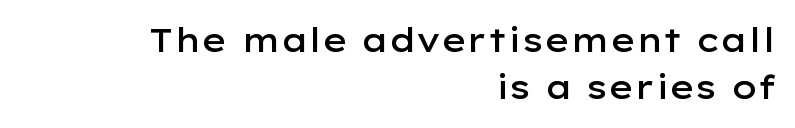
Line endings align vertically; line beginnings do not. Letter spacing: default. Designer's note — italics off, roman on. Rule under the text: the space is simply empty.
